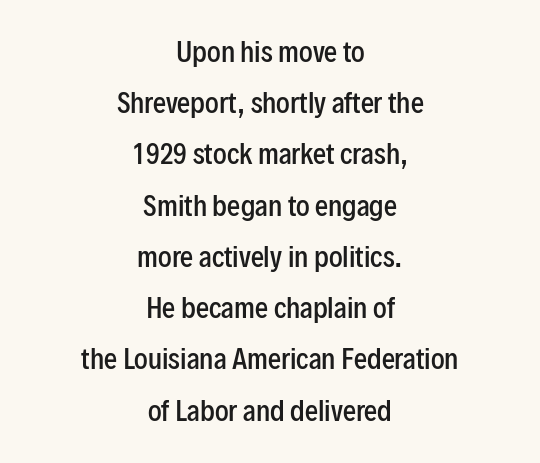
{"italic": "no", "bold": "semi", "underline": "no", "align": "center", "line_spacing": "loose", "line_spacing_ratio": 1.97, "letter_spacing": "normal", "letter_spacing_em": 0.0, "glyph_px": 26}
